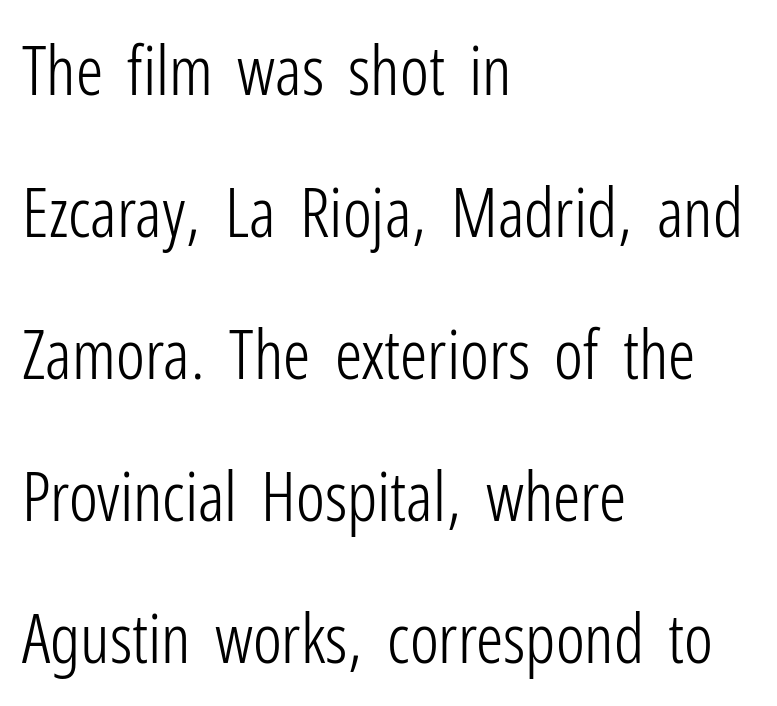
The image shows 68 px light, condensed sans-serif type, upright; set left-aligned, loose line spacing (2.09x), normal letter spacing, not underlined; low stroke contrast and a medium x-height.
